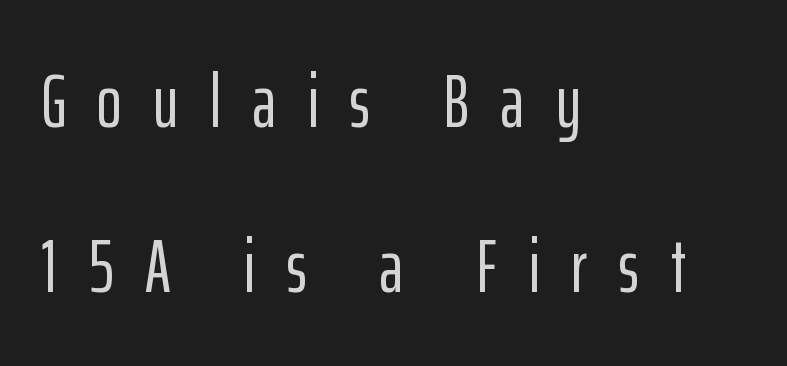
The image shows 75 px condensed sans-serif type, upright; set left-aligned, loose line spacing (2.2x), unusually wide letter spacing (+0.42 em), not underlined; low stroke contrast and a medium x-height.
